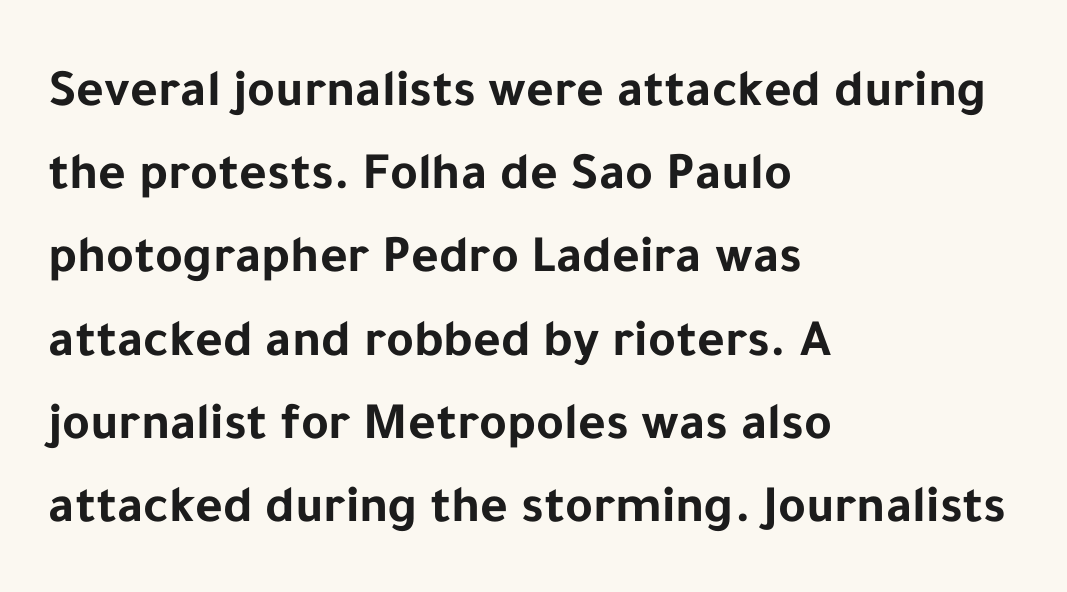
The rag falls on the right side of this text block. The letters advance in unequal steps, a hallmark of proportional type. These lines are composed in type without serifs. Students, this is bold: see how much ink each stroke carries.
